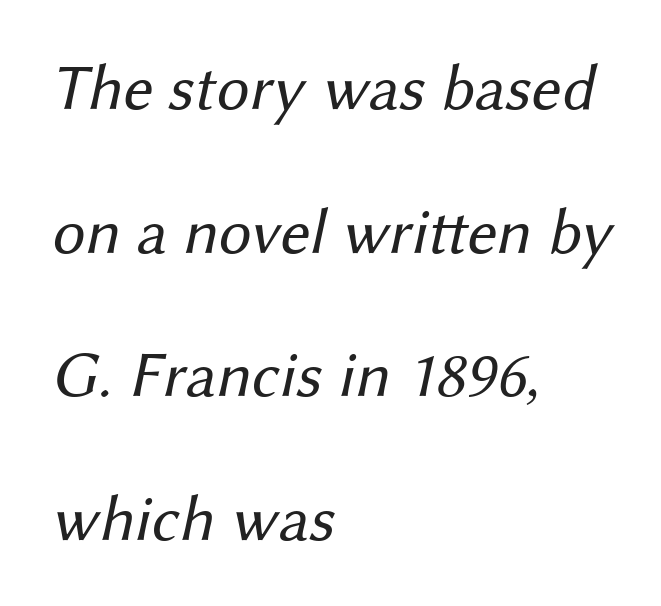
{"serif": "no", "bold": "no", "weight": "regular", "width": "normal", "stroke_contrast": "medium", "x_height": "medium", "monospaced": "no", "underline": "no", "align": "left", "line_spacing": "loose", "line_spacing_ratio": 2.21, "letter_spacing": "normal", "letter_spacing_em": 0.0, "glyph_px": 65}
